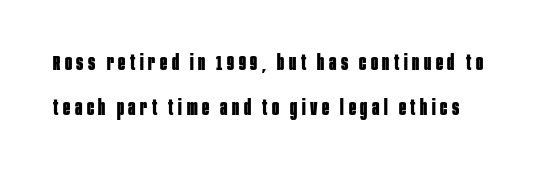
{"italic": "no", "bold": "yes", "underline": "no", "line_spacing": "loose", "line_spacing_ratio": 2.15, "letter_spacing": "wide", "letter_spacing_em": 0.22, "glyph_px": 21}
